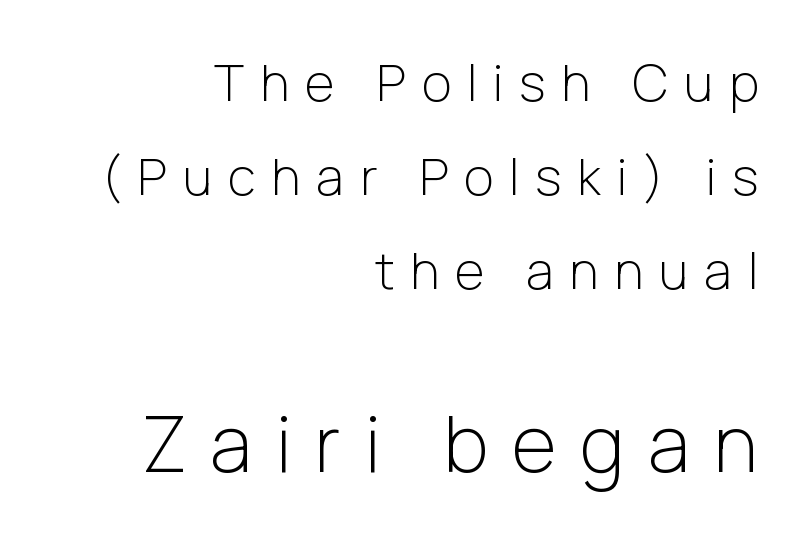
{"serif": "no", "italic": "no", "bold": "no", "weight": "light", "width": "normal", "stroke_contrast": "low", "x_height": "medium", "monospaced": "no", "underline": "no", "align": "right", "line_spacing_ratio": 1.84, "letter_spacing": "wide", "letter_spacing_em": 0.31, "larger_block": "second", "size_ratio": 1.51, "glyph_px": 77}
